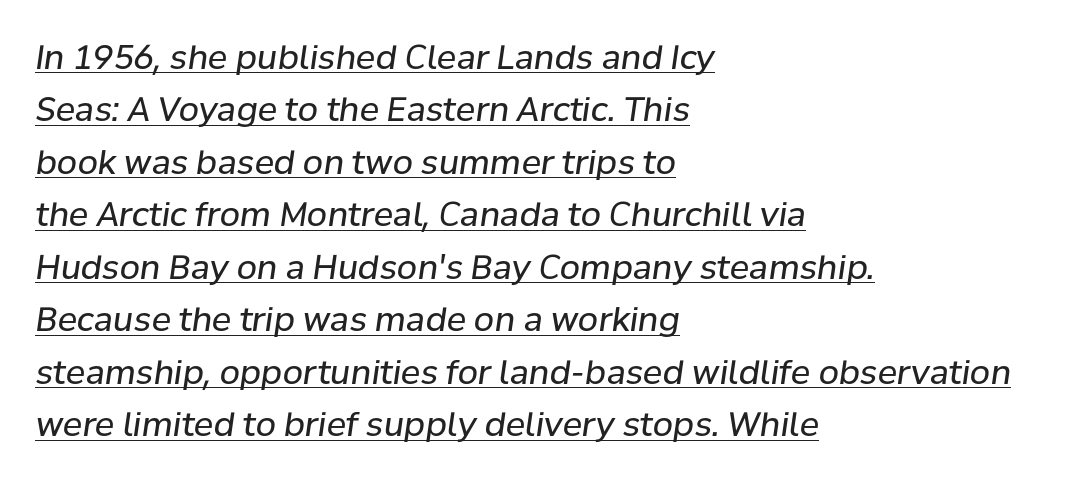
{"italic": "yes", "lean": "right", "slant_degrees": 8, "bold": "no", "weight": "regular", "width": "normal", "stroke_contrast": "low", "x_height": "medium", "monospaced": "no", "underline": "yes", "align": "left", "line_spacing": "normal", "line_spacing_ratio": 1.59, "letter_spacing": "normal", "letter_spacing_em": 0.0, "glyph_px": 33}
